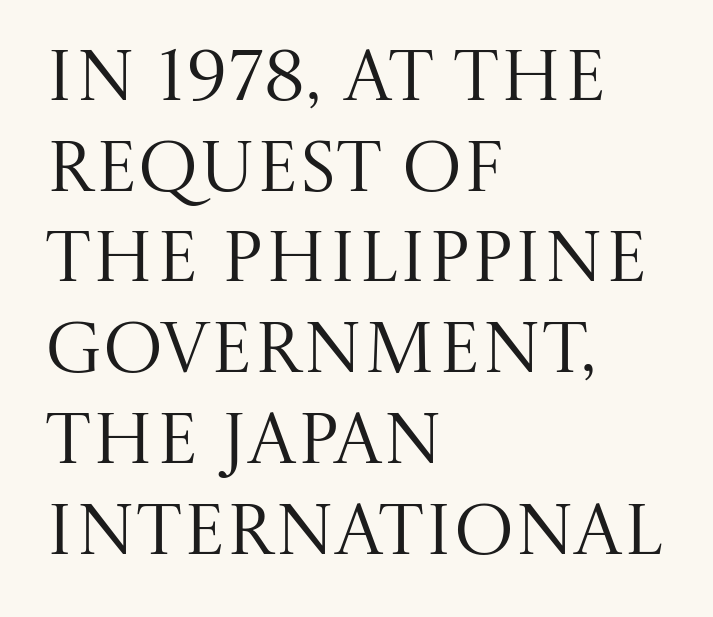
The image shows 72 px regular-weight serif type, upright; set left-aligned, normal line spacing (1.26x), normal letter spacing, not underlined; medium stroke contrast and a large x-height.
